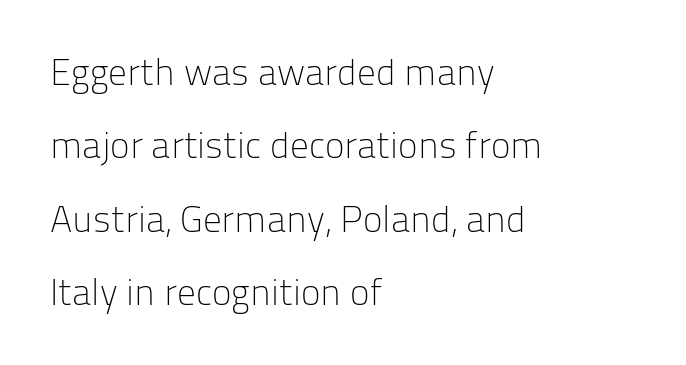
The image shows 37 px light sans-serif type, upright; set left-aligned, loose line spacing (1.98x), normal letter spacing, not underlined; low stroke contrast and a medium x-height.
